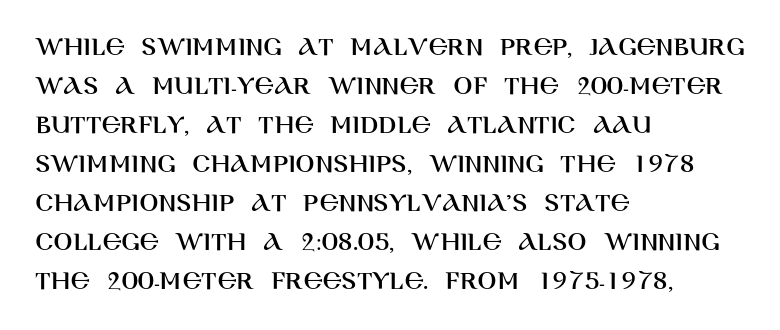
The foot of each line stays bare and open. This sample has the flowing, uneven cadence of proportional lettering. The space between consecutive lines is moderate. How are the letters spaced? Ordinarily, with no added tracking. Reading down the block, your eye returns to a fixed left position each line. The designer went with a sans here, leaving each stem footless.
